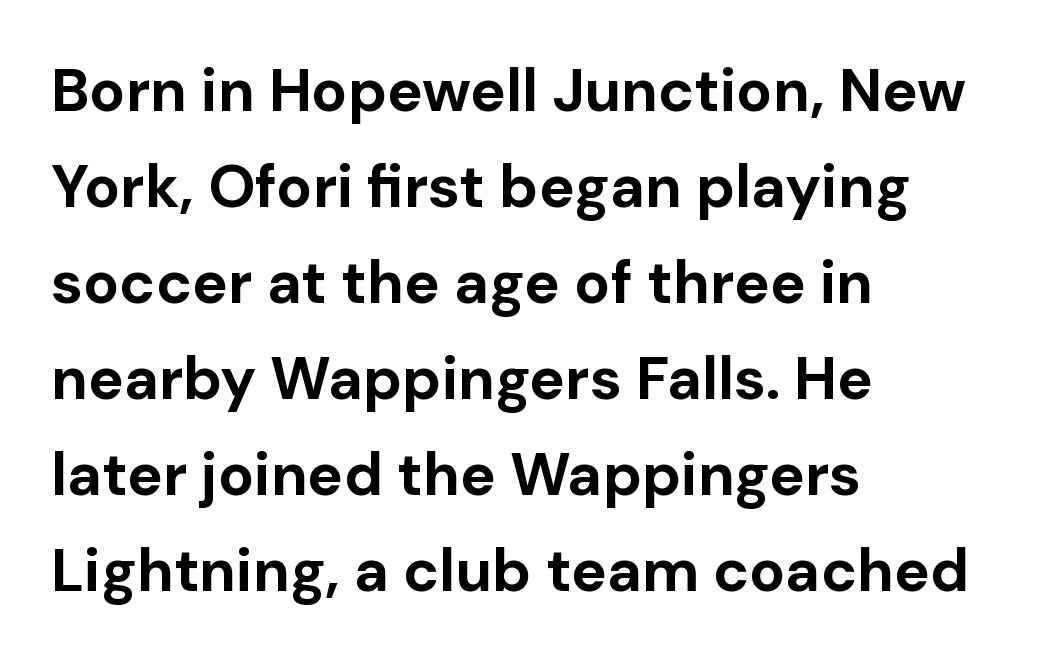
Q: Is the text bold? A: Yes.
Q: Is the text italic (slanted)? A: No, it is upright.
Q: Is the typeface a serif or a sans-serif typeface? A: Sans-serif.
Q: Is the text underlined? A: No.
Q: How is the paragraph aligned? A: Left-aligned.
Q: Is the spacing between letters normal or unusually wide? A: Normal.
Q: Is the spacing between lines tight, normal or loose? A: Normal.
Q: Width (condensed, normal, or wide)? A: Normal.
Q: Stroke contrast? A: Low.
Q: x-height? A: Medium.
Q: Monospaced? A: No.
